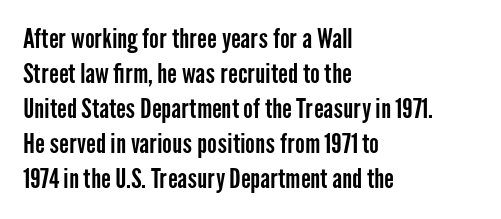
Upright lettering throughout. A classic flush-left, rag-right setting is used for this passage. Underlining? Definitely not there. The passage shown stacks its lines at a standard gap. The letterforms sit shoulder to shoulder at normal distance.
